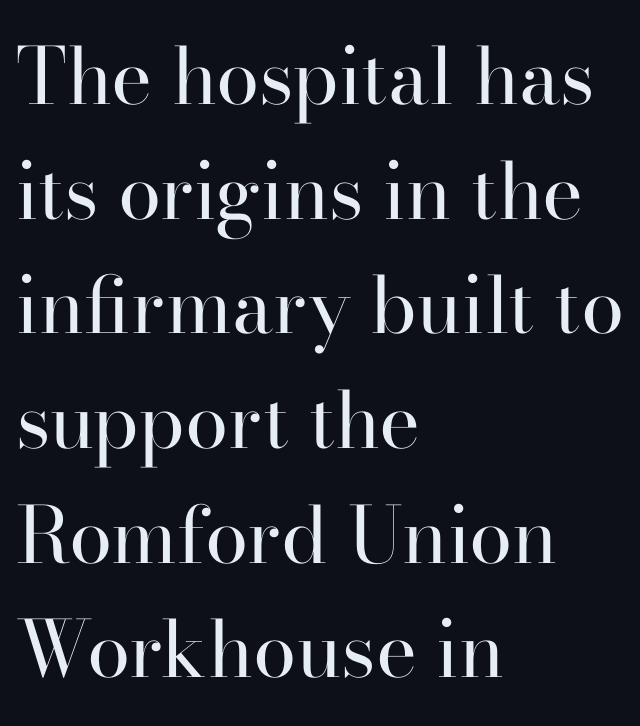
{"serif": "yes", "italic": "no", "bold": "no", "weight": "regular", "width": "normal", "stroke_contrast": "high", "x_height": "small", "monospaced": "no", "underline": "no", "align": "left", "line_spacing": "normal", "line_spacing_ratio": 1.47, "letter_spacing": "normal", "letter_spacing_em": 0.0, "glyph_px": 78}
